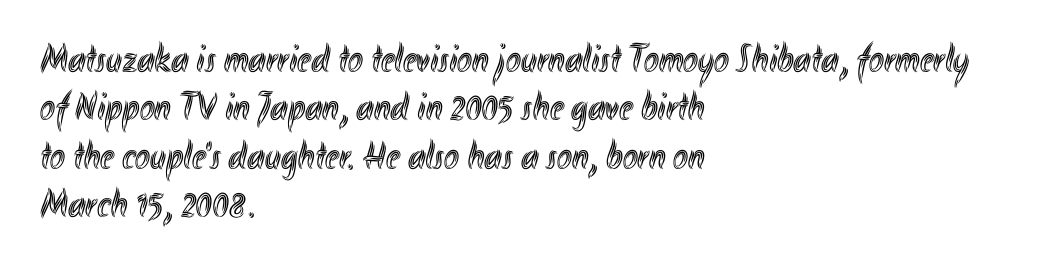
The image shows 40 px condensed type; set left-aligned, line spacing 1.21x, normal letter spacing, not underlined; a small x-height.
